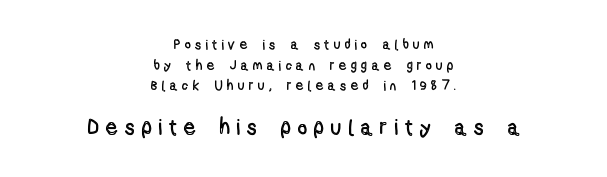
The baseline area is clear. Posture: straight, roman, zero tilt. Larger block? The one below; the one above is distinctly smaller. Spacing between characters has been opened up far beyond the box default.
